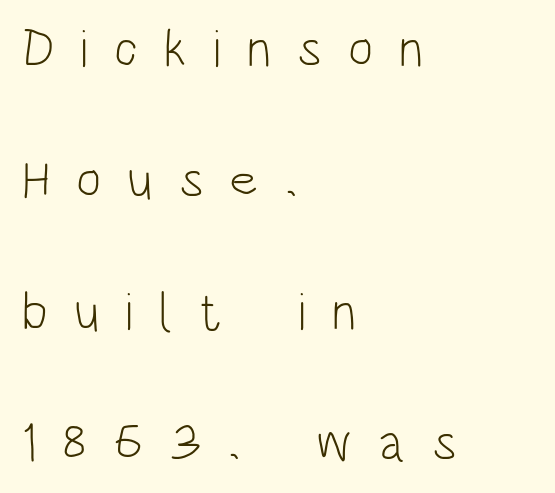
Q: Is the text bold? A: No.
Q: Is the text italic (slanted)? A: No, it is upright.
Q: Is the typeface a serif or a sans-serif typeface? A: Sans-serif.
Q: Is the text underlined? A: No.
Q: How is the paragraph aligned? A: Left-aligned.
Q: Is the spacing between letters normal or unusually wide? A: Unusually wide.
Q: Is the spacing between lines tight, normal or loose? A: Loose.
Q: Width (condensed, normal, or wide)? A: Condensed.
Q: Stroke contrast? A: Low.
Q: x-height? A: Large.
Q: Monospaced? A: No.
